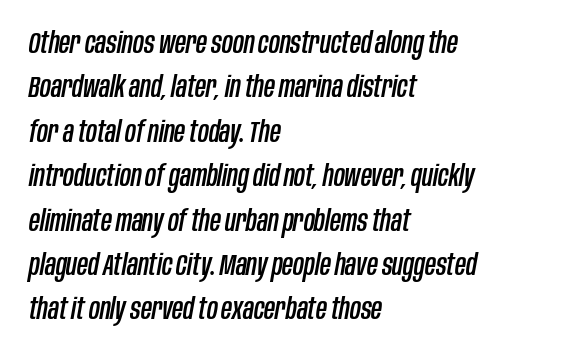
Q: Is the text italic (slanted)? A: Yes, it leans right by about 10 degrees.
Q: Is the text underlined? A: No.
Q: How is the paragraph aligned? A: Left-aligned.
Q: Is the spacing between letters normal or unusually wide? A: Normal.
Q: Is the spacing between lines tight, normal or loose? A: Normal.
Q: Width (condensed, normal, or wide)? A: Condensed.
Q: Stroke contrast? A: Low.
Q: x-height? A: Large.
Q: Monospaced? A: No.
